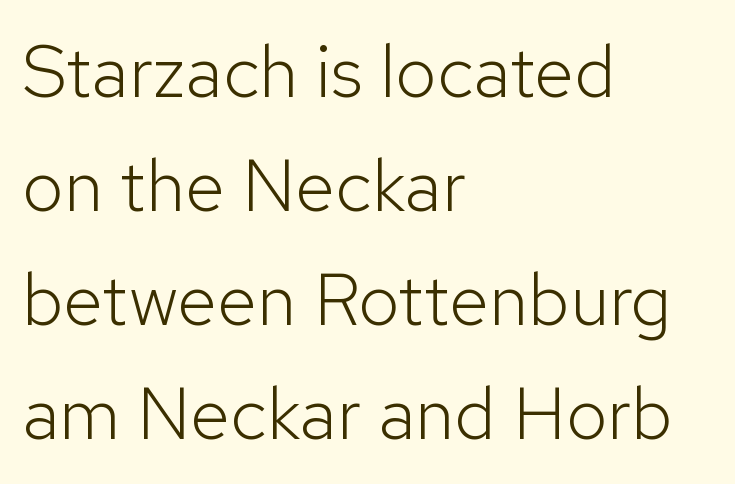
What's the leading like? Ordinary, nothing unusual. Grotesque or geometric, the face here clearly has no serifs. Is the block centered? No — it sits flush against the left margin. Unlike italic type, these characters show no tilt at all.
